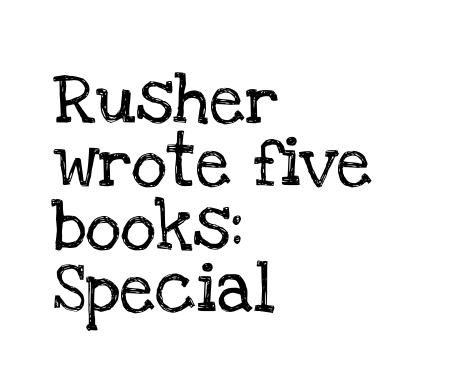
{"serif": "yes", "italic": "no", "width": "normal", "stroke_contrast": "low", "x_height": "large", "monospaced": "no", "underline": "no", "align": "left", "line_spacing": "normal", "line_spacing_ratio": 1.26, "letter_spacing": "normal", "letter_spacing_em": 0.0, "glyph_px": 50}
